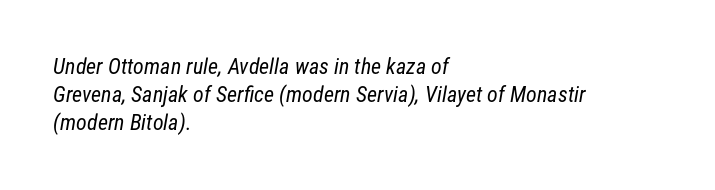
{"bold": "no", "underline": "no", "align": "left", "line_spacing": "normal", "line_spacing_ratio": 1.28, "letter_spacing": "normal", "letter_spacing_em": 0.0, "glyph_px": 22}
